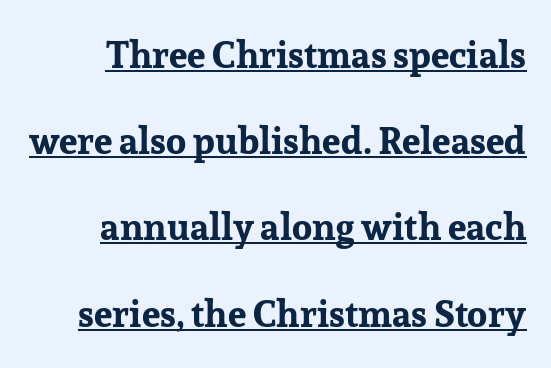
Q: Is the text bold? A: Yes.
Q: Is the text italic (slanted)? A: No, it is upright.
Q: Is the typeface a serif or a sans-serif typeface? A: Serif.
Q: Is the text underlined? A: Yes.
Q: How is the paragraph aligned? A: Right-aligned.
Q: Is the spacing between letters normal or unusually wide? A: Normal.
Q: Is the spacing between lines tight, normal or loose? A: Loose.
Q: Width (condensed, normal, or wide)? A: Normal.
Q: Stroke contrast? A: Low.
Q: x-height? A: Medium.
Q: Monospaced? A: No.
